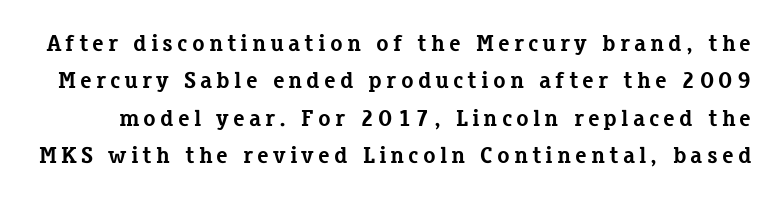
The image shows 23 px bold type, upright; set normal line spacing (1.63x), not underlined.
